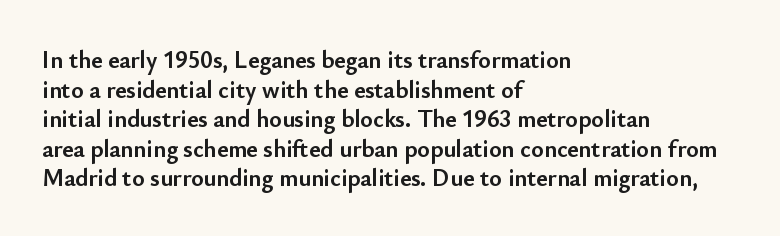
The image shows 24 px bold type, upright; set left-aligned, line spacing 1.23x, normal letter spacing, not underlined.
